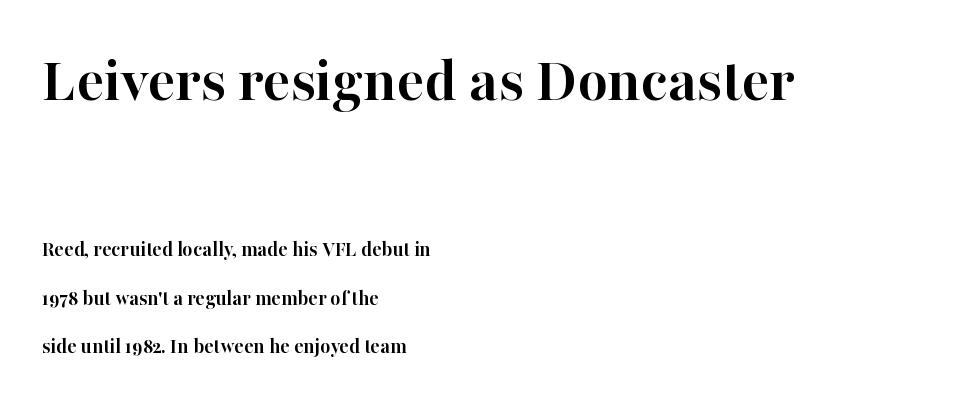
Q: Is the text bold? A: Yes.
Q: Is the text italic (slanted)? A: No, it is upright.
Q: Is the typeface a serif or a sans-serif typeface? A: Serif.
Q: Is the text underlined? A: No.
Q: How is the paragraph aligned? A: Left-aligned.
Q: Is the spacing between letters normal or unusually wide? A: Normal.
Q: Is the spacing between lines tight, normal or loose? A: Loose.
Q: Which block of text is set in a larger size, the first (top) or the second (bottom)? A: The first (top) one.
Q: Width (condensed, normal, or wide)? A: Normal.
Q: Stroke contrast? A: High.
Q: x-height? A: Medium.
Q: Monospaced? A: No.
